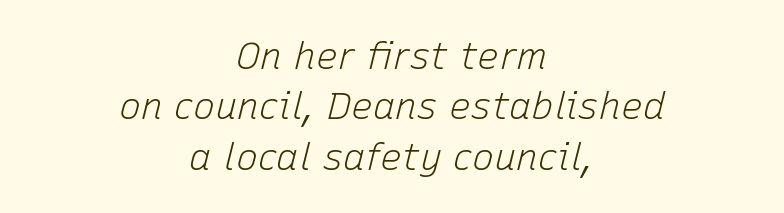
{"italic": "yes", "lean": "right", "slant_degrees": 15, "bold": "no", "weight": "light", "width": "normal", "stroke_contrast": "low", "x_height": "medium", "monospaced": "no", "underline": "no", "align": "center", "line_spacing": "normal", "line_spacing_ratio": 1.36, "letter_spacing": "normal", "letter_spacing_em": 0.0, "glyph_px": 37}
